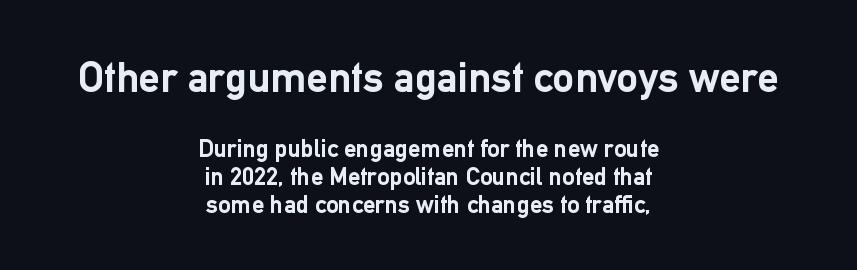
Do the characters align in a grid? No, the font is proportional. The first block has been scaled up relative to the second. Quick note: underline off. The rendering keeps characters at their native spacing.
